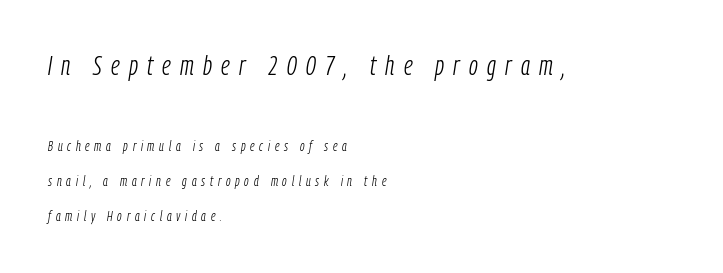
{"italic": "yes", "lean": "right", "slant_degrees": 9, "bold": "no", "underline": "no", "align": "left", "line_spacing": "loose", "line_spacing_ratio": 2.49, "letter_spacing": "wide", "letter_spacing_em": 0.34, "larger_block": "first", "size_ratio": 1.93, "glyph_px": 27}
